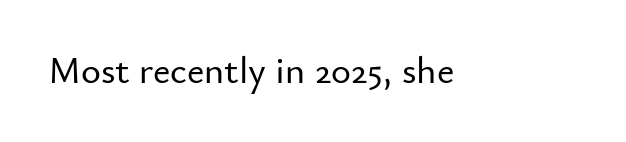
{"serif": "no", "italic": "no", "width": "normal", "stroke_contrast": "low", "x_height": "small", "monospaced": "no", "underline": "no", "letter_spacing": "normal", "letter_spacing_em": 0.0, "glyph_px": 38}
